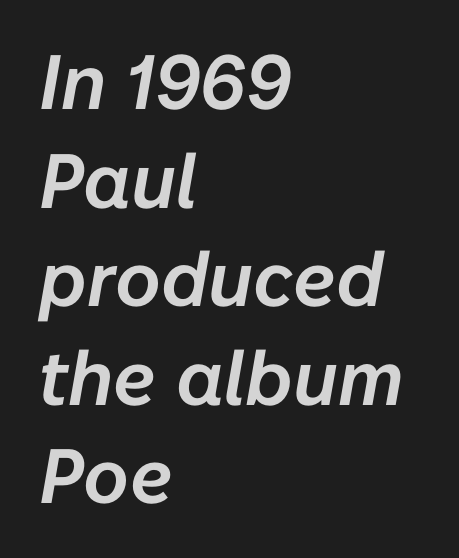
Q: Is the text italic (slanted)? A: Yes, it leans right by about 10 degrees.
Q: Is the text underlined? A: No.
Q: How is the paragraph aligned? A: Left-aligned.
Q: Is the spacing between letters normal or unusually wide? A: Normal.
Q: Is the spacing between lines tight, normal or loose? A: Normal.
Q: Width (condensed, normal, or wide)? A: Normal.
Q: Stroke contrast? A: Low.
Q: x-height? A: Medium.
Q: Monospaced? A: No.
